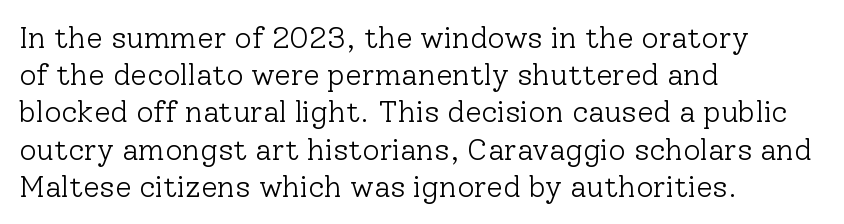
Q: Is the text bold? A: No.
Q: Is the text italic (slanted)? A: No, it is upright.
Q: Is the typeface a serif or a sans-serif typeface? A: Serif.
Q: Is the text underlined? A: No.
Q: How is the paragraph aligned? A: Left-aligned.
Q: Is the spacing between letters normal or unusually wide? A: Normal.
Q: Width (condensed, normal, or wide)? A: Normal.
Q: Stroke contrast? A: Low.
Q: x-height? A: Medium.
Q: Monospaced? A: No.
